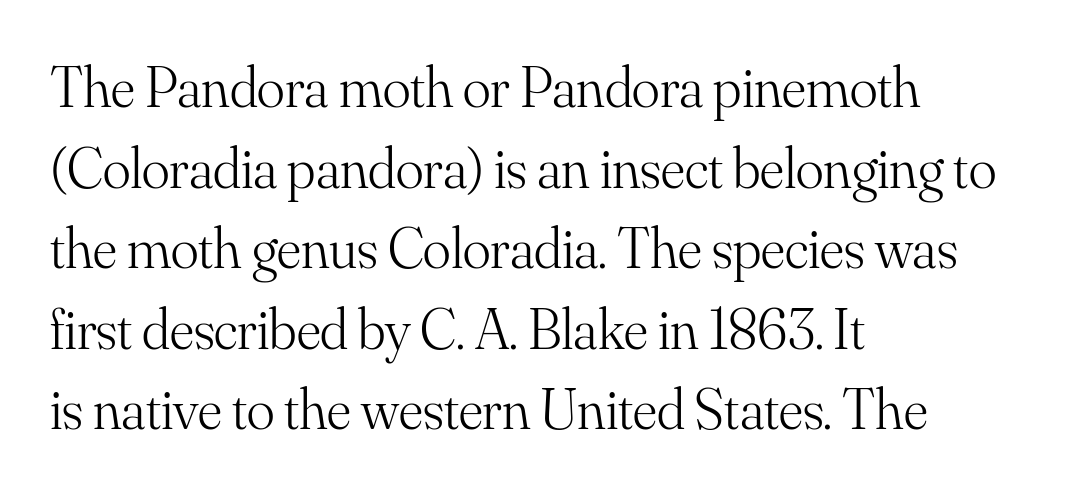
Q: Is the text bold? A: No.
Q: Is the text italic (slanted)? A: No, it is upright.
Q: Is the typeface a serif or a sans-serif typeface? A: Serif.
Q: Is the text underlined? A: No.
Q: How is the paragraph aligned? A: Left-aligned.
Q: Is the spacing between letters normal or unusually wide? A: Normal.
Q: Is the spacing between lines tight, normal or loose? A: Normal.
Q: Width (condensed, normal, or wide)? A: Normal.
Q: Stroke contrast? A: Medium.
Q: x-height? A: Small.
Q: Monospaced? A: No.
